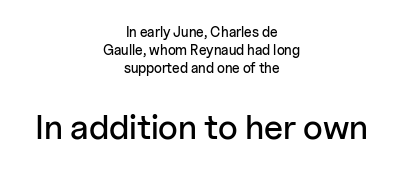
Notice how the stems are strictly vertical — no italics here. You could not count columns in this text — the font is proportionally spaced. This rendering leaves character spacing at its baseline value. Both edges are ragged and mirror each other, which tells us the setting is centered.
